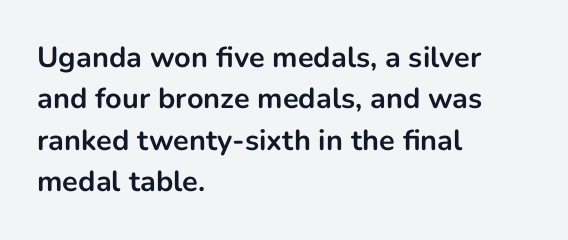
{"serif": "no", "italic": "no", "bold": "yes", "weight": "bold", "width": "normal", "stroke_contrast": "low", "x_height": "medium", "monospaced": "no", "underline": "no", "align": "left", "line_spacing": "normal", "line_spacing_ratio": 1.43, "letter_spacing": "normal", "letter_spacing_em": 0.0, "glyph_px": 29}
